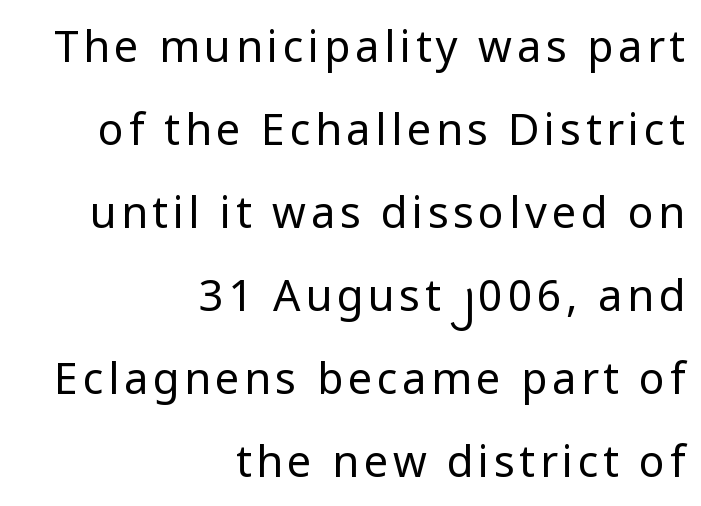
{"serif": "no", "italic": "no", "bold": "no", "weight": "regular", "width": "normal", "stroke_contrast": "low", "x_height": "medium", "monospaced": "no", "underline": "no", "align": "right", "line_spacing": "loose", "line_spacing_ratio": 1.93, "glyph_px": 43}
